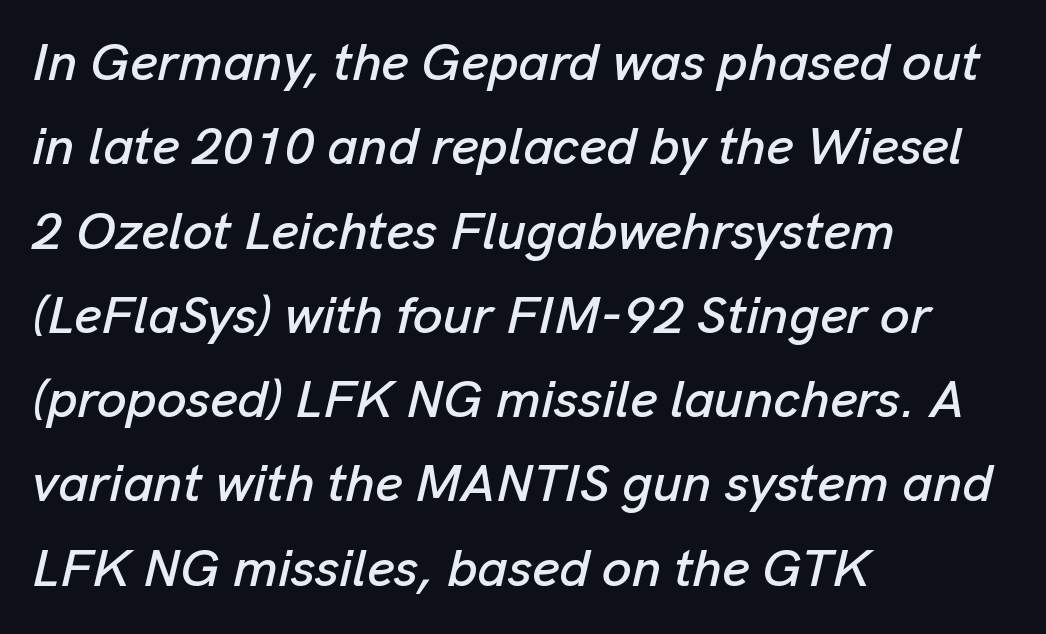
{"italic": "yes", "lean": "right", "slant_degrees": 13, "width": "normal", "stroke_contrast": "low", "x_height": "medium", "monospaced": "no", "underline": "no", "align": "left", "line_spacing": "normal", "line_spacing_ratio": 1.59, "letter_spacing": "normal", "letter_spacing_em": 0.0, "glyph_px": 53}
